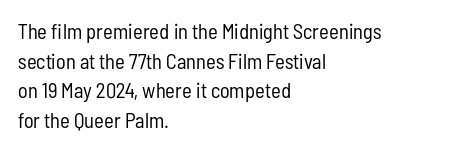
The image shows 21 px text type, upright; set left-aligned, normal line spacing (1.41x), normal letter spacing, not underlined.
